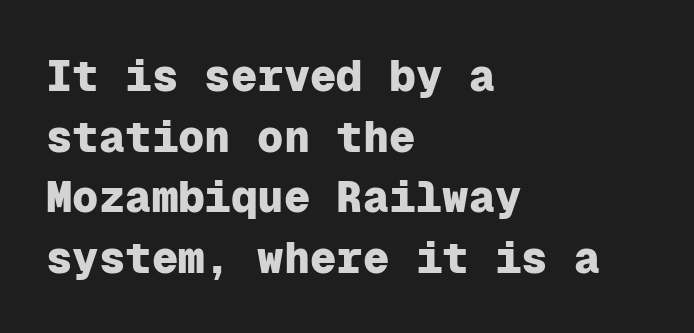
Q: Is the text bold? A: Yes.
Q: Is the text italic (slanted)? A: No, it is upright.
Q: Is the typeface a serif or a sans-serif typeface? A: Sans-serif.
Q: Is the text underlined? A: No.
Q: How is the paragraph aligned? A: Left-aligned.
Q: Is the spacing between letters normal or unusually wide? A: Normal.
Q: Is the spacing between lines tight, normal or loose? A: Normal.
Q: Width (condensed, normal, or wide)? A: Normal.
Q: Stroke contrast? A: Low.
Q: x-height? A: Medium.
Q: Monospaced? A: Yes.
